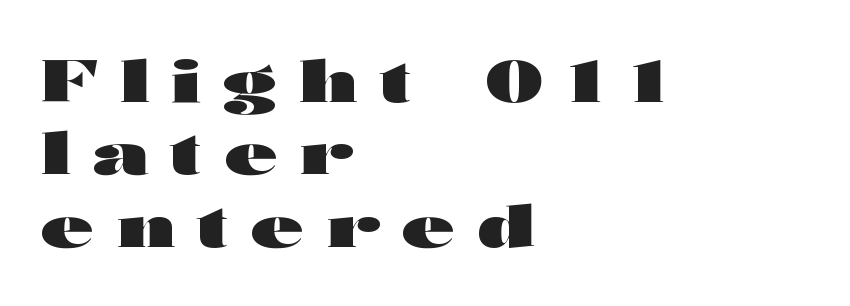
The image shows 58 px heavy, wide type, upright; set left-aligned, normal line spacing (1.25x), unusually wide letter spacing (+0.39 em), not underlined; high stroke contrast and a medium x-height.
